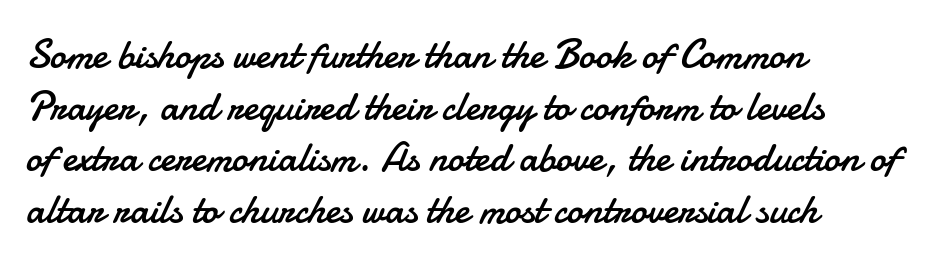
{"serif": "no", "bold": "no", "weight": "regular", "width": "normal", "stroke_contrast": "low", "x_height": "small", "monospaced": "no", "underline": "no", "align": "left", "line_spacing": "normal", "line_spacing_ratio": 1.26, "letter_spacing": "normal", "letter_spacing_em": 0.0, "glyph_px": 41}
